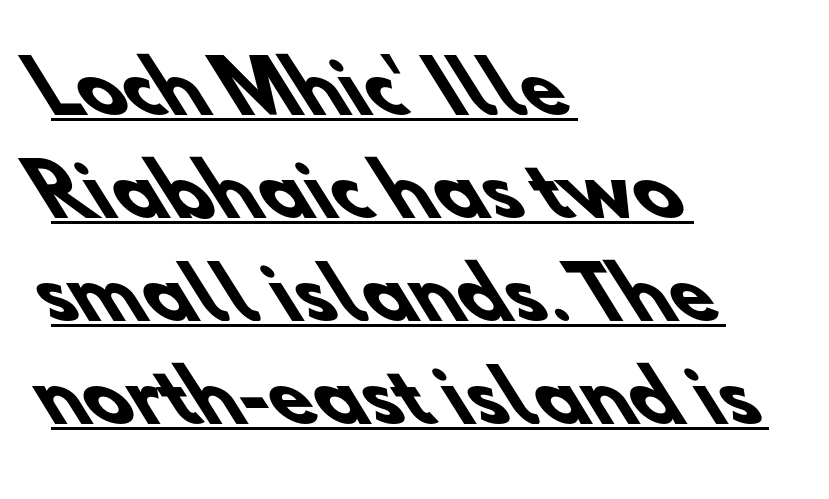
Which margin do the lines hug? The left one — the right edge is uneven. Rows of type keep a routine distance in the vertical direction. Examine the stroke ends and you'll find no serifs. I'd describe the lettering as bold — thick and assertive.
